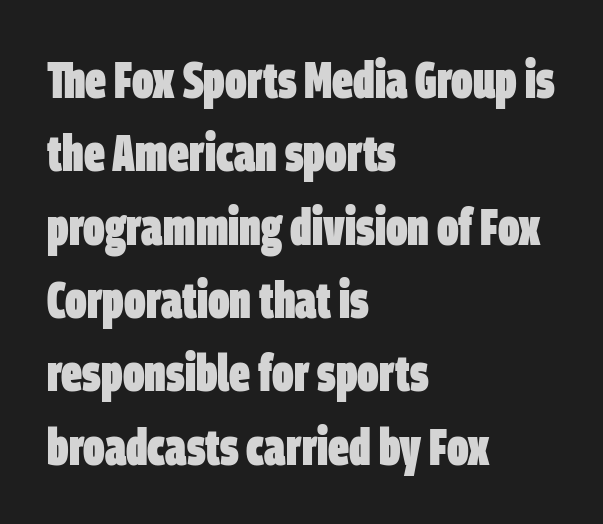
{"serif": "no", "bold": "yes", "weight": "heavy", "width": "condensed", "stroke_contrast": "low", "x_height": "large", "monospaced": "no", "underline": "no", "align": "left", "line_spacing": "normal", "line_spacing_ratio": 1.41, "letter_spacing": "normal", "letter_spacing_em": 0.0, "glyph_px": 52}
